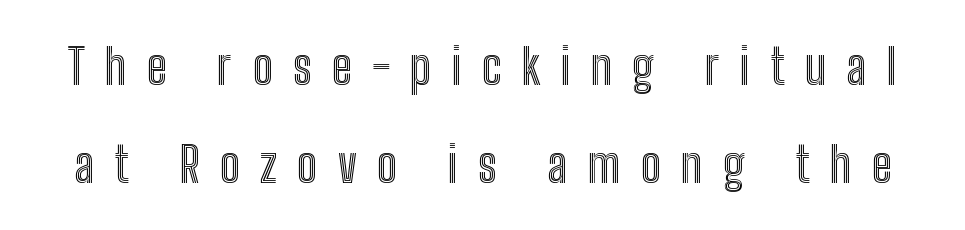
{"italic": "no", "width": "condensed", "x_height": "medium", "monospaced": "no", "underline": "no", "line_spacing": "loose", "line_spacing_ratio": 2.0, "letter_spacing": "wide", "letter_spacing_em": 0.41, "glyph_px": 49}
